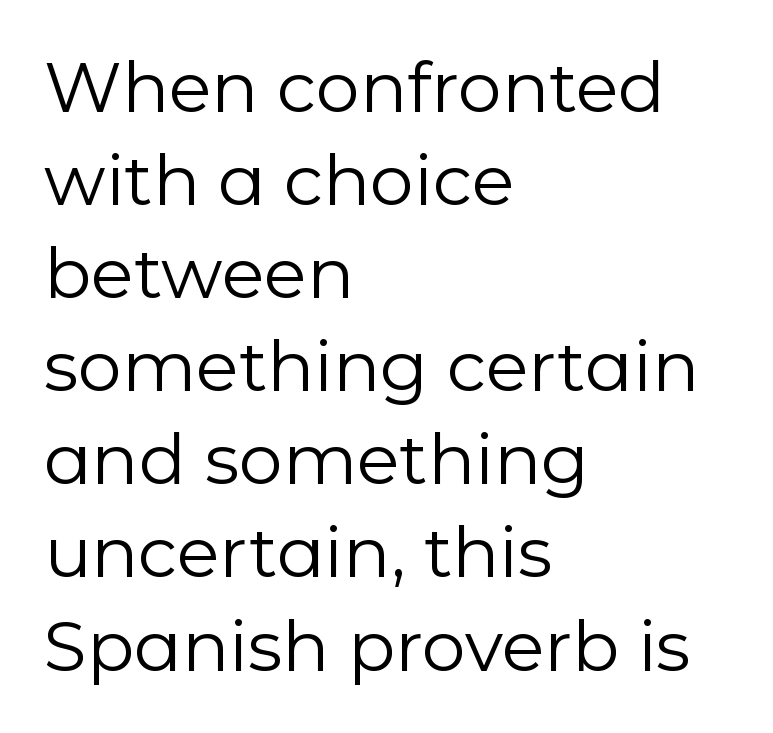
Q: Is the text bold? A: No.
Q: Is the text italic (slanted)? A: No, it is upright.
Q: Is the typeface a serif or a sans-serif typeface? A: Sans-serif.
Q: Is the text underlined? A: No.
Q: How is the paragraph aligned? A: Left-aligned.
Q: Is the spacing between letters normal or unusually wide? A: Normal.
Q: Is the spacing between lines tight, normal or loose? A: Normal.
Q: Width (condensed, normal, or wide)? A: Normal.
Q: Stroke contrast? A: Low.
Q: x-height? A: Medium.
Q: Monospaced? A: No.
